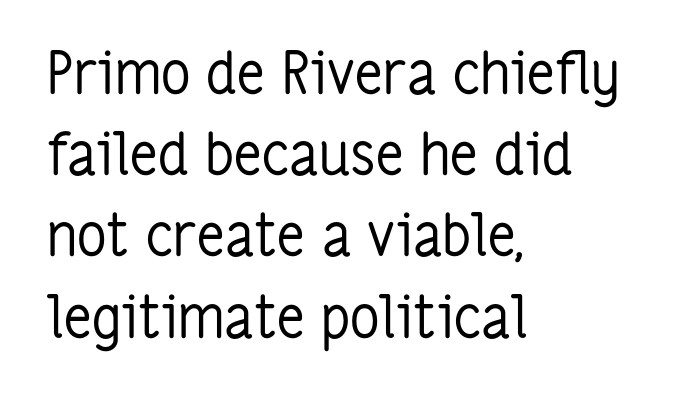
Caption: face not bold, strokes unweighted. The text was rendered using a sans face with plain stroke endings. Think of a printed novel: that variable character pitch is what you see here. No italicization has been applied; the sample stays upright.
